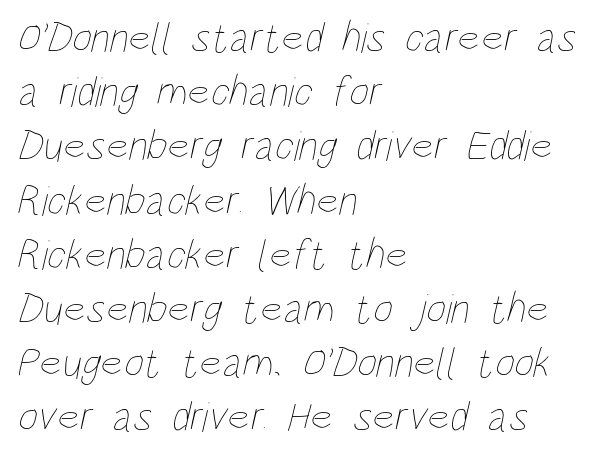
Heaviness? Minimal to ordinary, like unemphasized prose. The rendering anchors every line to the left-hand side. Varying glyph widths throughout — classic text-font behaviour. Just letters on the line, the space beneath them empty. Students, note that the glyphs here touch the page at normal intervals. Interline gaps are of average width in this sample.
